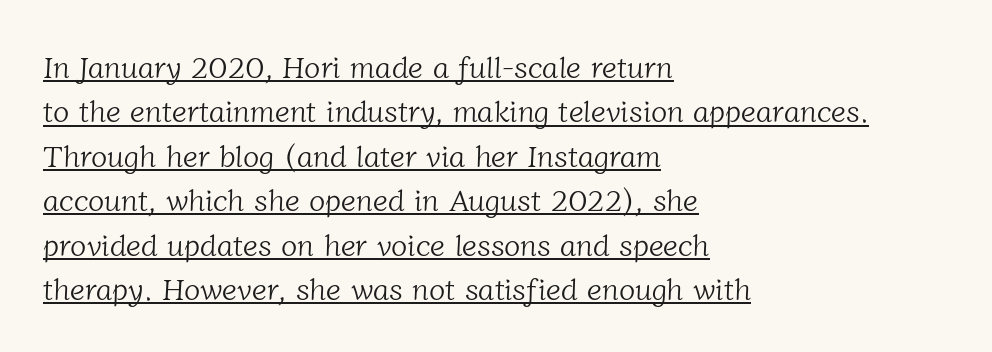
Students, observe: this is what conventionally led text looks like. Font category for this specimen: serif. This rendering features underlined lettering. Look at the tracking — it's just the regular setting, nothing added. Weight class: somewhere from thin through regular. The rendering uses natural spacing where letterforms have individual widths.
